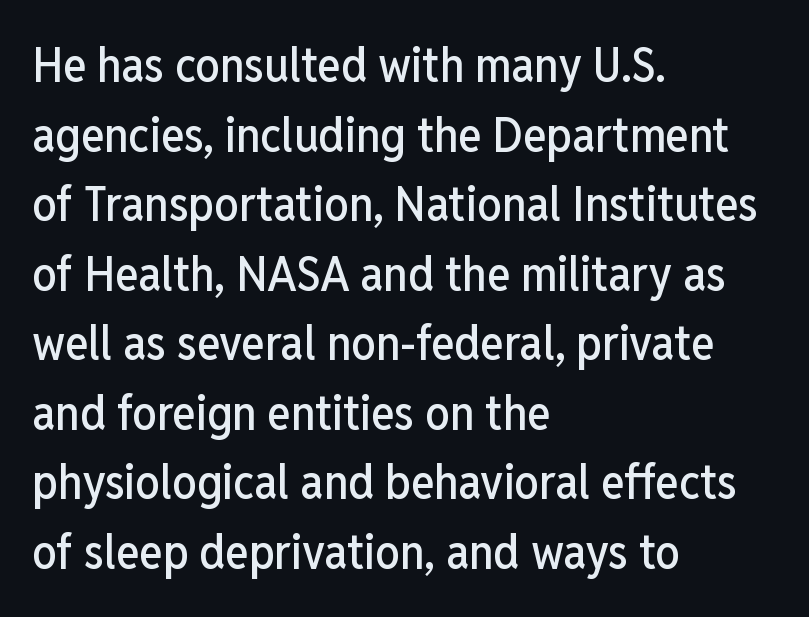
Vertical strokes here are truly vertical. The words here are not underlined. Is the block centered? No — it sits flush against the left margin. Is the letter spacing exaggerated? No — it looks like the ordinary default. Each letter keeps its own natural width here, so spacing adapts to shape. How would I describe the line gaps? Plain and ordinary.
